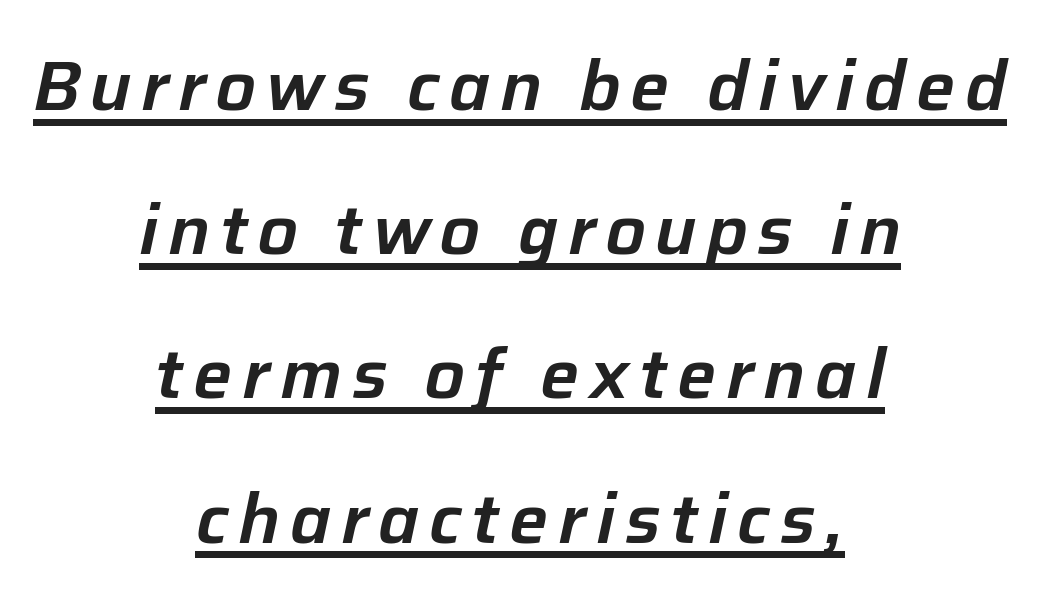
The image shows 69 px text type, italic (leaning right); set centered, loose line spacing (2.09x), underlined; low stroke contrast and a medium x-height.
